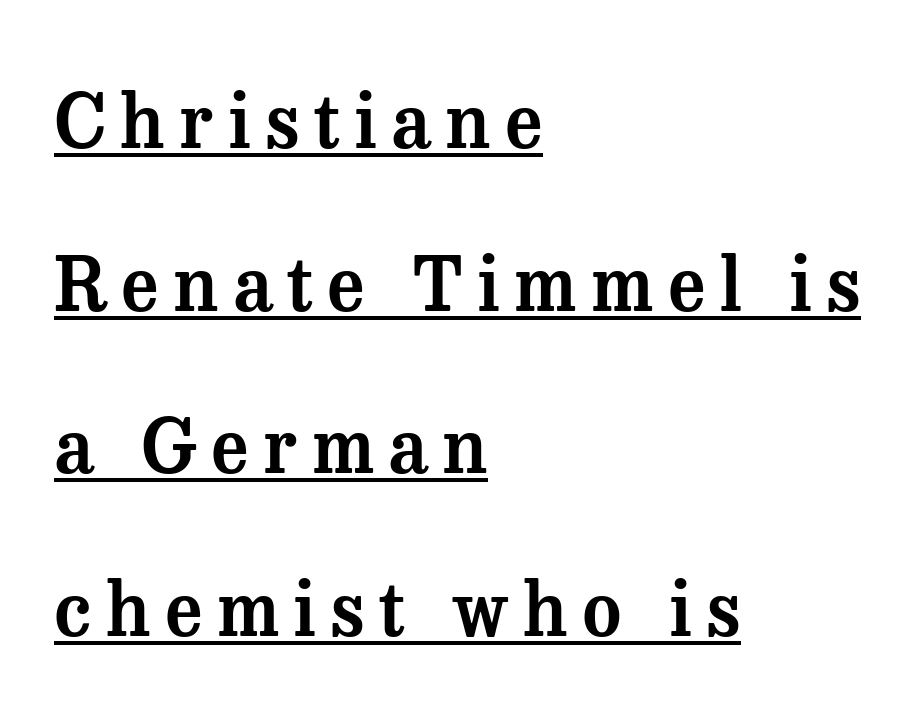
Varying glyph widths throughout — classic text-font behaviour. In CSS terms this would be text-align: left. Quick note: underline on. The typography opts for an upright posture over an oblique one. The line-height multiplier appears high, well above default. The font family rendered here belongs to the serif group.
